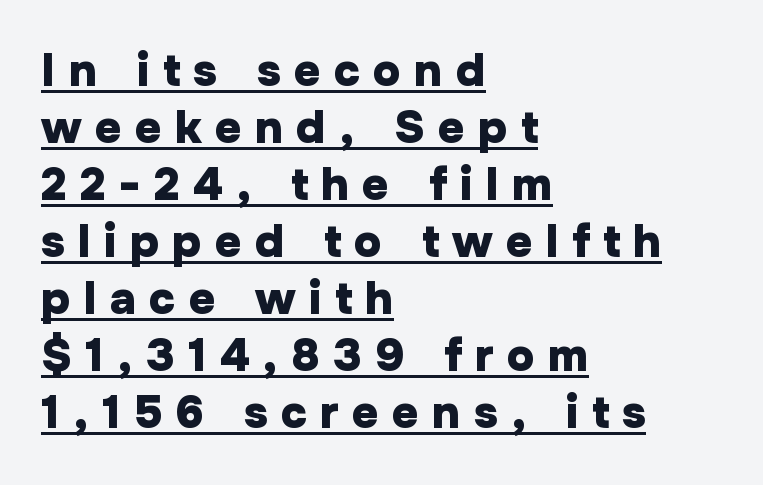
Quick note: not italic, upright. Varying glyph widths throughout — classic text-font behaviour. The face used here is rendered with a markedly widened letterfit. Weight check: bold — yes, fully. A typographer would call this underscored text. Line starts are locked; line ends wander.
